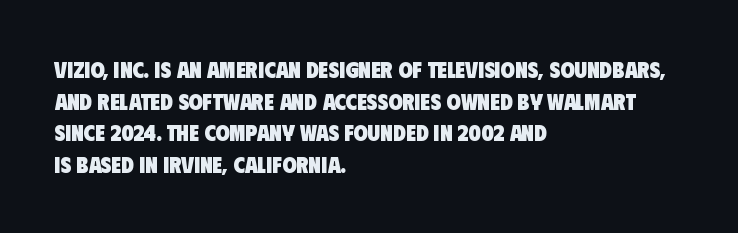
{"bold": "yes", "underline": "no", "align": "left", "line_spacing": "normal", "line_spacing_ratio": 1.38, "letter_spacing": "normal", "letter_spacing_em": 0.0, "glyph_px": 23}
